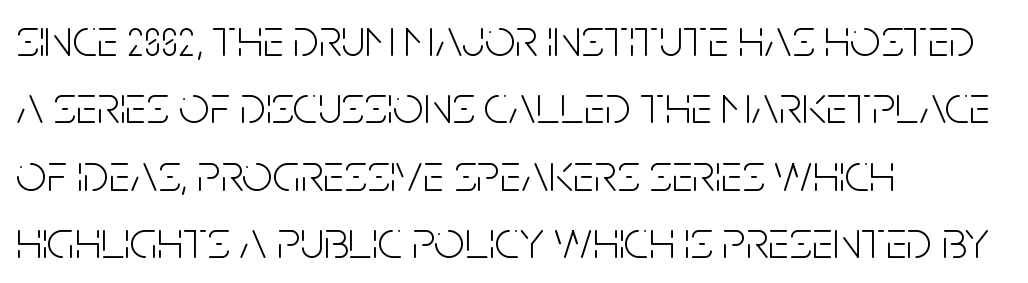
{"serif": "no", "italic": "no", "bold": "no", "weight": "light", "width": "condensed", "stroke_contrast": "low", "x_height": "large", "monospaced": "no", "underline": "no", "align": "left", "line_spacing": "normal", "line_spacing_ratio": 1.25, "letter_spacing": "normal", "letter_spacing_em": 0.0, "glyph_px": 54}
